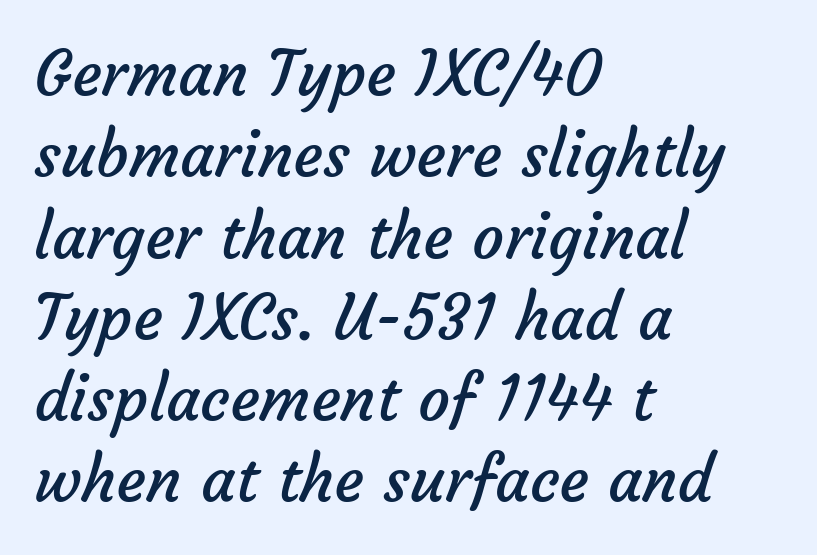
The image shows 63 px regular-weight sans-serif type; set left-aligned, normal line spacing (1.29x), normal letter spacing, not underlined; low stroke contrast and a medium x-height.
